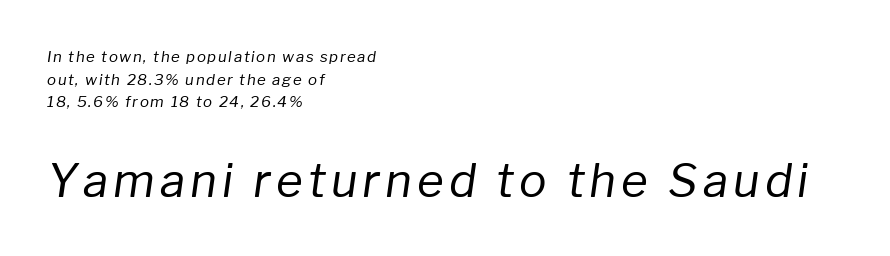
{"italic": "yes", "lean": "right", "slant_degrees": 8, "bold": "no", "weight": "regular", "width": "normal", "stroke_contrast": "low", "x_height": "medium", "monospaced": "no", "underline": "no", "align": "left", "line_spacing": "normal", "line_spacing_ratio": 1.51, "larger_block": "second", "size_ratio": 3.07, "glyph_px": 46}
